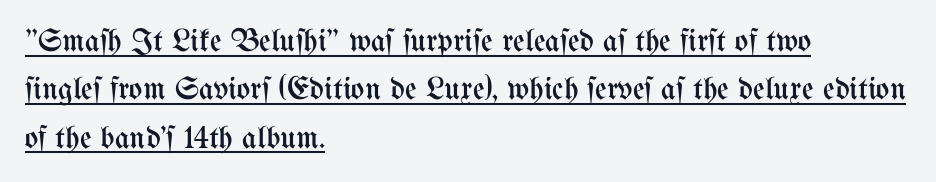
The rendering keeps characters at their native spacing. If you drew a ruler down the left edge, every line would touch it. The strokes carry an ordinary text weight at most. Tall strokes in this sample are plumb rather than angled.
